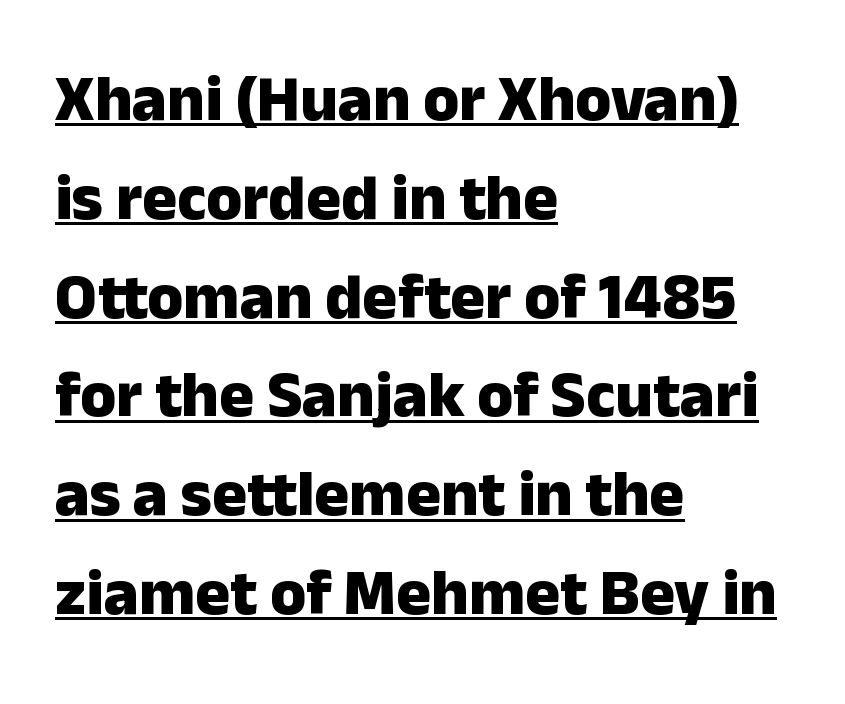
{"serif": "no", "italic": "no", "bold": "yes", "weight": "heavy", "width": "normal", "stroke_contrast": "low", "x_height": "medium", "monospaced": "no", "underline": "yes", "align": "left", "line_spacing": "normal", "line_spacing_ratio": 1.52, "letter_spacing": "normal", "letter_spacing_em": 0.0, "glyph_px": 65}
